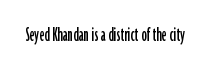
The image shows 21 px text type, upright; set normal letter spacing, not underlined.
